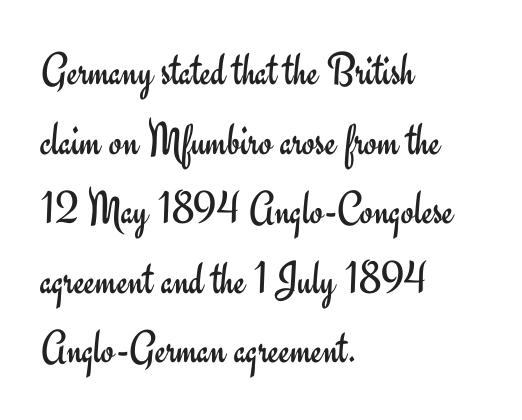
The image shows 47 px regular-weight sans-serif type; set left-aligned, normal line spacing (1.48x), normal letter spacing, not underlined; low stroke contrast and a small x-height.
